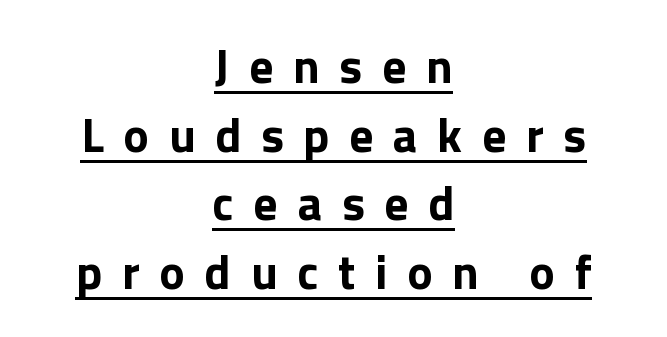
{"serif": "no", "italic": "no", "width": "normal", "stroke_contrast": "low", "x_height": "medium", "monospaced": "no", "underline": "yes", "align": "center", "line_spacing": "normal", "line_spacing_ratio": 1.43, "letter_spacing": "wide", "letter_spacing_em": 0.41, "glyph_px": 48}
